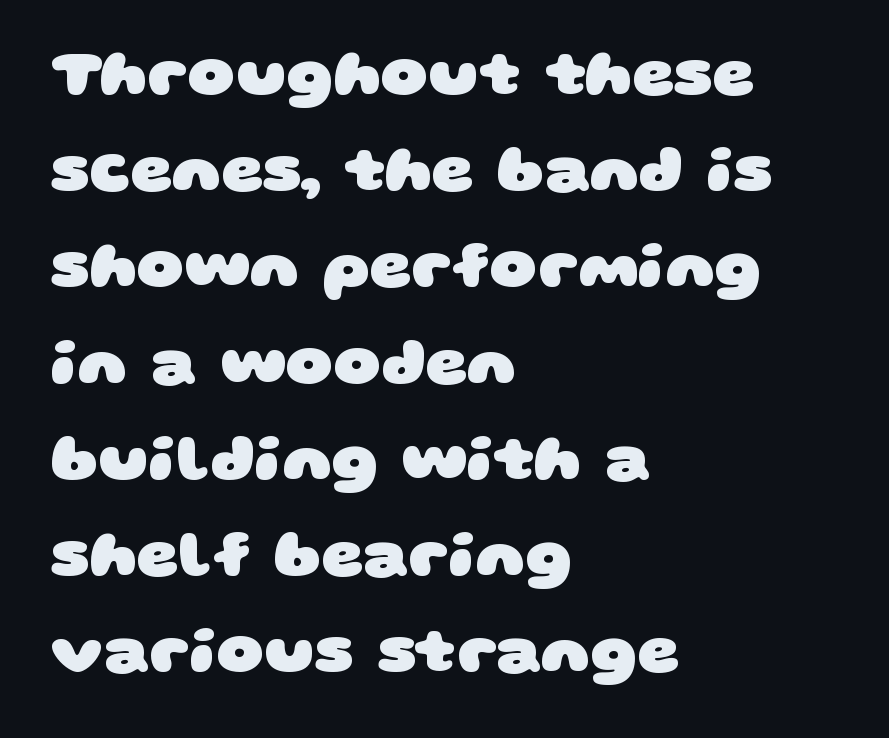
A typesetter would call this proportional, since set widths differ per character. No extra tracking has been applied to these lines. Typesetter's note: full bold, strokes at maximum text heaviness. These lines sit exactly where default settings would place them. Leftover space on each line is placed entirely after the last word. The foot of each line stays bare and open.
